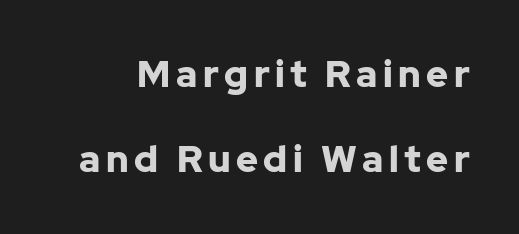
Q: Is the text bold? A: Yes.
Q: Is the text italic (slanted)? A: No, it is upright.
Q: Is the typeface a serif or a sans-serif typeface? A: Sans-serif.
Q: Is the text underlined? A: No.
Q: Is the spacing between lines tight, normal or loose? A: Loose.
Q: Width (condensed, normal, or wide)? A: Normal.
Q: Stroke contrast? A: Low.
Q: x-height? A: Medium.
Q: Monospaced? A: No.
